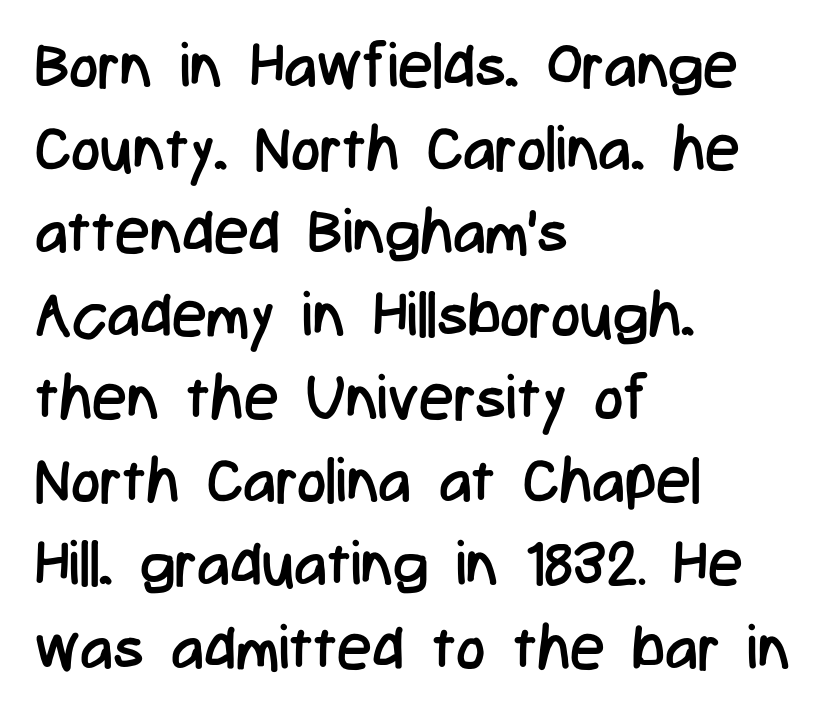
Q: Is the text bold? A: No.
Q: Is the text italic (slanted)? A: No, it is upright.
Q: Is the typeface a serif or a sans-serif typeface? A: Sans-serif.
Q: Is the text underlined? A: No.
Q: How is the paragraph aligned? A: Left-aligned.
Q: Is the spacing between letters normal or unusually wide? A: Normal.
Q: Is the spacing between lines tight, normal or loose? A: Normal.
Q: Width (condensed, normal, or wide)? A: Condensed.
Q: Stroke contrast? A: Low.
Q: x-height? A: Medium.
Q: Monospaced? A: No.
